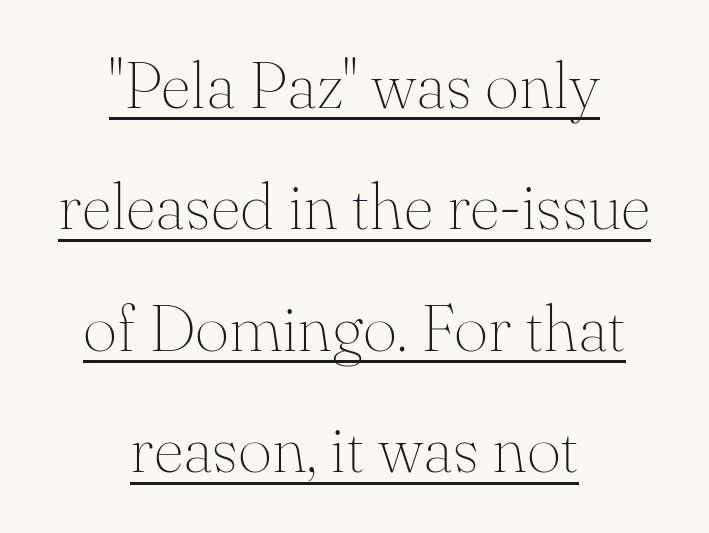
The image shows 66 px thin serif type, upright; set centered, line spacing 1.84x, normal letter spacing, underlined; medium stroke contrast and a small x-height.
